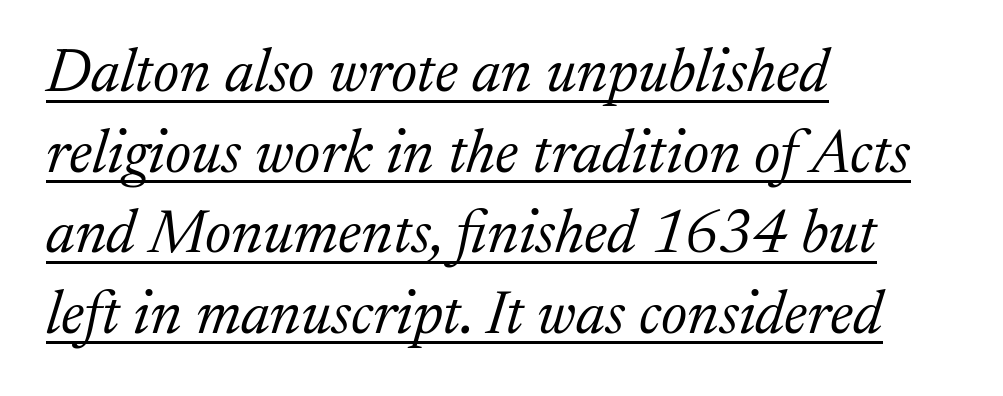
A typesetter would call this proportional, since set widths differ per character. In CSS terms this would be text-align: left. In designer terms, the underline attribute is active on this setting. The space between consecutive lines is moderate. The gaps between neighbouring characters are ordinary and unremarkable.
